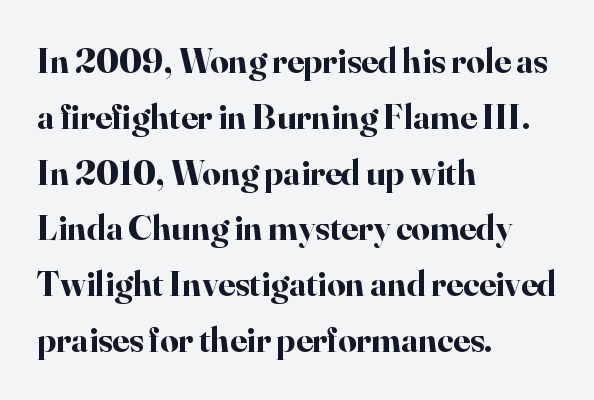
The zone under the glyphs is completely vacant. The font's upright variant was chosen for this text. Observe the serifs anchoring each vertical stroke in this sample. You'd pick this weight for a headline — it's a proper bold. The letters advance in unequal steps, a hallmark of proportional type. A normal amount of white space separates one row of letters from the next.
